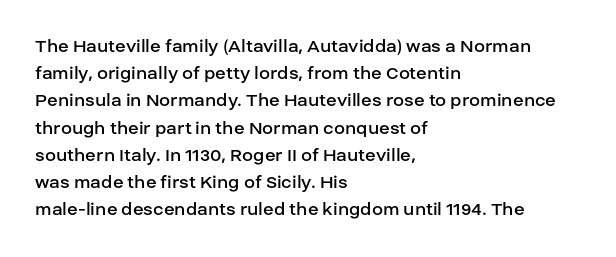
The image shows 20 px text type, upright; set left-aligned, normal line spacing (1.36x), normal letter spacing, not underlined.
